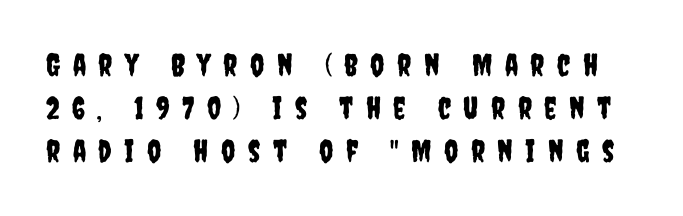
{"serif": "no", "italic": "no", "width": "condensed", "stroke_contrast": "low", "x_height": "large", "monospaced": "no", "underline": "no", "line_spacing": "normal", "line_spacing_ratio": 1.39, "letter_spacing": "wide", "letter_spacing_em": 0.4, "glyph_px": 31}
